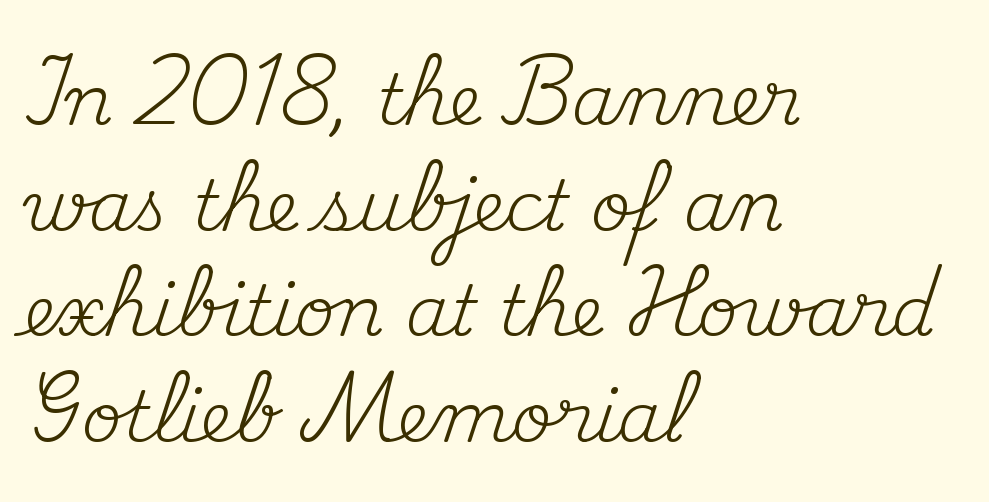
{"serif": "yes", "bold": "no", "weight": "regular", "width": "normal", "stroke_contrast": "medium", "x_height": "small", "monospaced": "no", "underline": "no", "align": "left", "line_spacing": "normal", "line_spacing_ratio": 1.51, "letter_spacing": "normal", "letter_spacing_em": 0.0, "glyph_px": 70}
